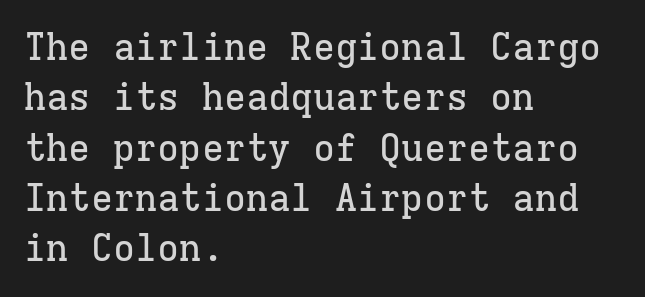
{"serif": "yes", "italic": "no", "width": "normal", "stroke_contrast": "low", "x_height": "medium", "monospaced": "yes", "underline": "no", "align": "left", "line_spacing": "normal", "line_spacing_ratio": 1.36, "letter_spacing": "normal", "letter_spacing_em": 0.0, "glyph_px": 37}
